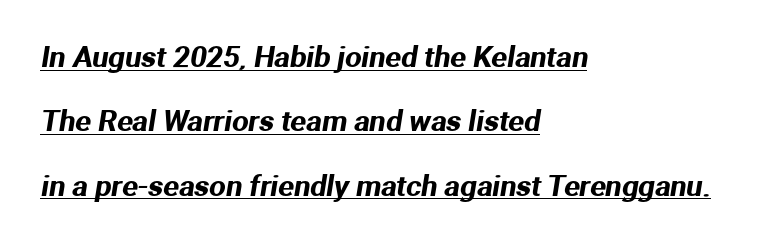
The image shows 29 px sans-serif type; set left-aligned, loose line spacing (2.22x), normal letter spacing, underlined; medium stroke contrast and a medium x-height.
